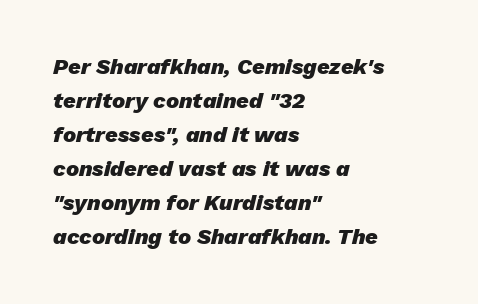
Q: Is the text bold? A: Yes.
Q: Is the text italic (slanted)? A: Yes, it leans right by about 13 degrees.
Q: Is the text underlined? A: No.
Q: How is the paragraph aligned? A: Left-aligned.
Q: Is the spacing between letters normal or unusually wide? A: Normal.
Q: Is the spacing between lines tight, normal or loose? A: Normal.
